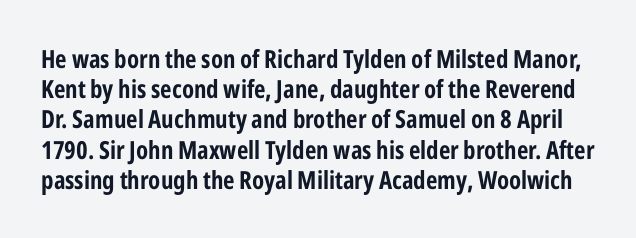
A bare baseline throughout the passage. Here the glyphs are tracked normally, forming tight word shapes. Posture: straight, roman, zero tilt.
